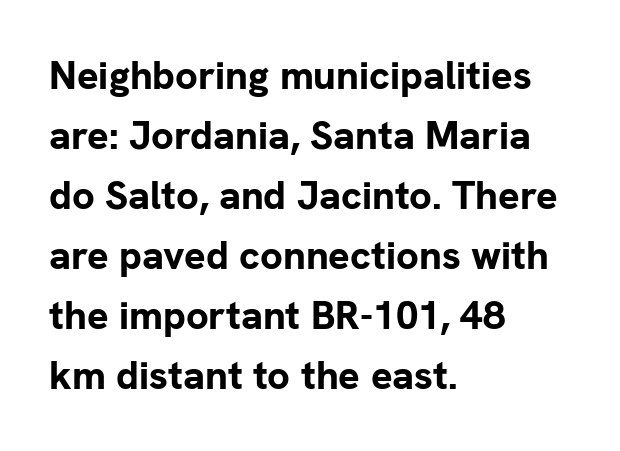
{"serif": "no", "italic": "no", "bold": "yes", "weight": "bold", "width": "normal", "stroke_contrast": "low", "x_height": "medium", "monospaced": "no", "underline": "no", "align": "left", "line_spacing": "normal", "line_spacing_ratio": 1.5, "letter_spacing": "normal", "letter_spacing_em": 0.0, "glyph_px": 40}
